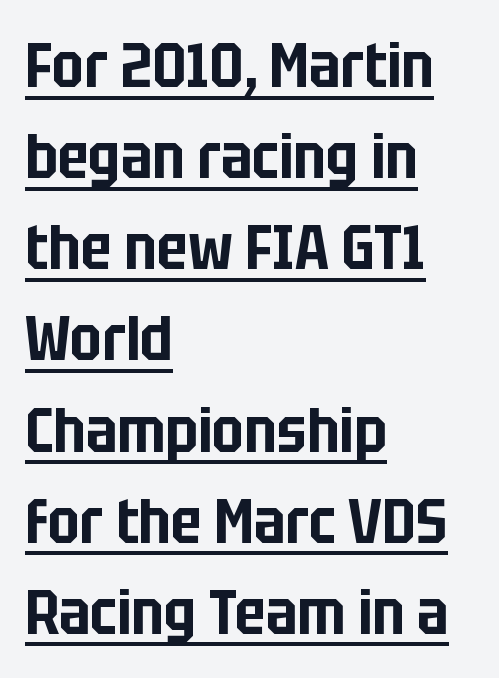
The image shows 62 px condensed sans-serif type, upright; set left-aligned, normal line spacing (1.47x), normal letter spacing, underlined; low stroke contrast and a large x-height.
